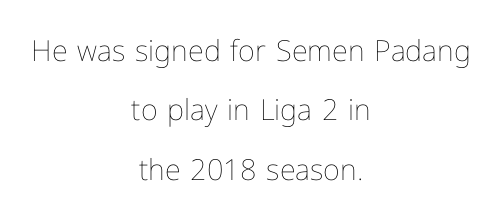
The image shows 29 px thin type, upright; set centered, loose line spacing (2.05x), normal letter spacing, not underlined; low stroke contrast and a medium x-height.
